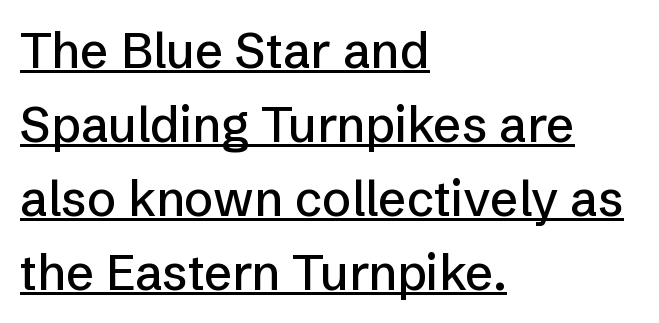
{"serif": "no", "italic": "no", "width": "normal", "stroke_contrast": "low", "x_height": "medium", "monospaced": "no", "underline": "yes", "align": "left", "line_spacing": "normal", "line_spacing_ratio": 1.51, "letter_spacing": "normal", "letter_spacing_em": 0.0, "glyph_px": 49}
